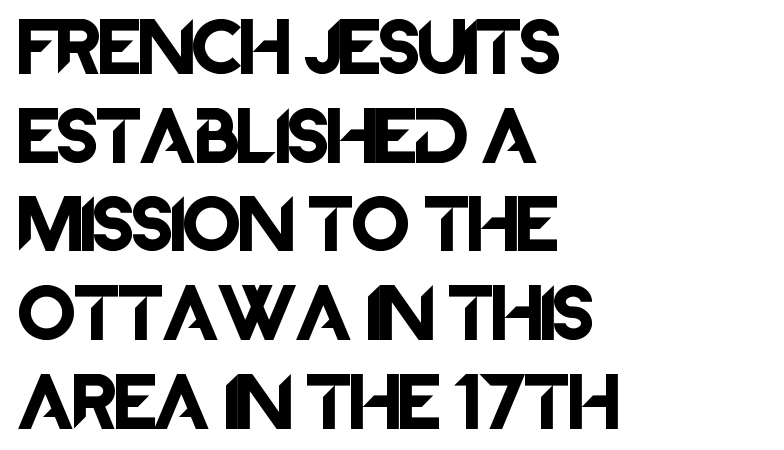
{"serif": "no", "italic": "no", "width": "normal", "stroke_contrast": "low", "x_height": "large", "monospaced": "no", "underline": "no", "align": "left", "line_spacing": "normal", "line_spacing_ratio": 1.53, "letter_spacing": "normal", "letter_spacing_em": 0.0, "glyph_px": 58}
